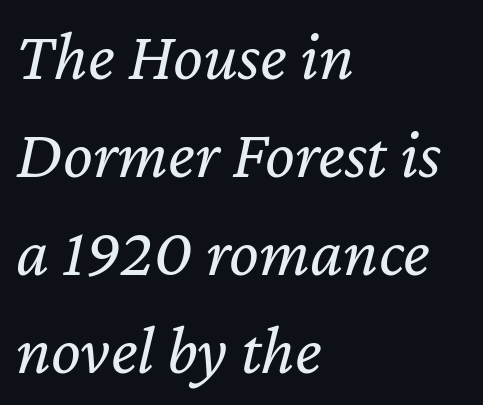
How are the letters spaced? Ordinarily, with no added tracking. Notice how descenders clear the ascenders below comfortably — that's standard leading. The whole block is typeset with a tilt. The passage shown is not bold in any degree. Each letter keeps its own natural width here, so spacing adapts to shape. These lines stack with their left ends in a neat column.
